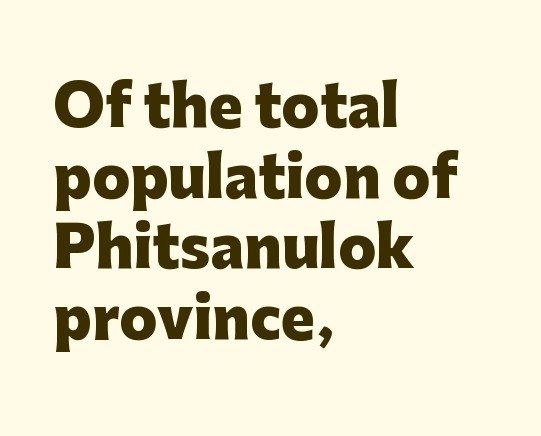
Is there much room between lines? A standard amount, neither cramped nor airy. The typesetting leans heavy: a genuine bold. Spacing verdict: proportional, widths tailored to each character. The passage is arranged the way most books set body copy — flush left. Compared with typical body copy, the letter spacing here is the same.
